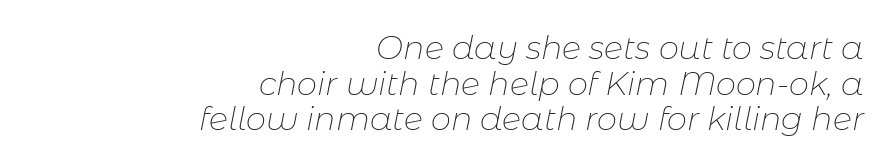
Q: Is the text bold? A: No.
Q: Is the text italic (slanted)? A: Yes, it leans right by about 11 degrees.
Q: Is the text underlined? A: No.
Q: How is the paragraph aligned? A: Right-aligned.
Q: Is the spacing between letters normal or unusually wide? A: Normal.
Q: Is the spacing between lines tight, normal or loose? A: Tight.
Q: Width (condensed, normal, or wide)? A: Normal.
Q: Stroke contrast? A: Low.
Q: x-height? A: Medium.
Q: Monospaced? A: No.
